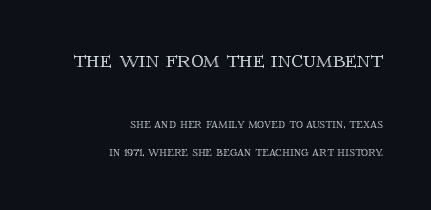
The earlier block is typeset at a bigger size than the later block. Teacher's note: observe the even right margin — that is flush-right alignment. Beneath every word, the page is bare. Inter-character spacing is left at the font's built-in metrics. You can tell it's not italic because the verticals are truly vertical. In terms of leading, this rendering errs on the spacious side.
